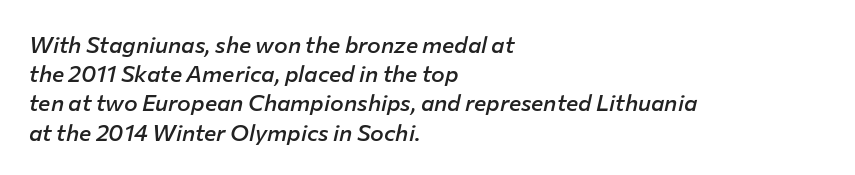
{"italic": "yes", "lean": "right", "slant_degrees": 12, "bold": "semi", "underline": "no", "align": "left", "line_spacing": "normal", "line_spacing_ratio": 1.27, "letter_spacing": "normal", "letter_spacing_em": 0.0, "glyph_px": 23}
